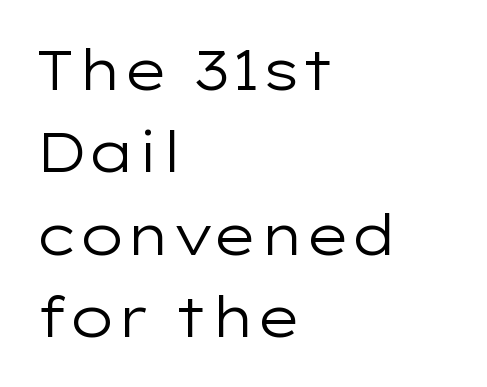
{"serif": "no", "italic": "no", "bold": "no", "weight": "regular", "width": "wide", "stroke_contrast": "low", "x_height": "medium", "monospaced": "no", "underline": "no", "align": "left", "line_spacing": "normal", "line_spacing_ratio": 1.5, "letter_spacing": "normal", "letter_spacing_em": 0.0, "glyph_px": 55}
